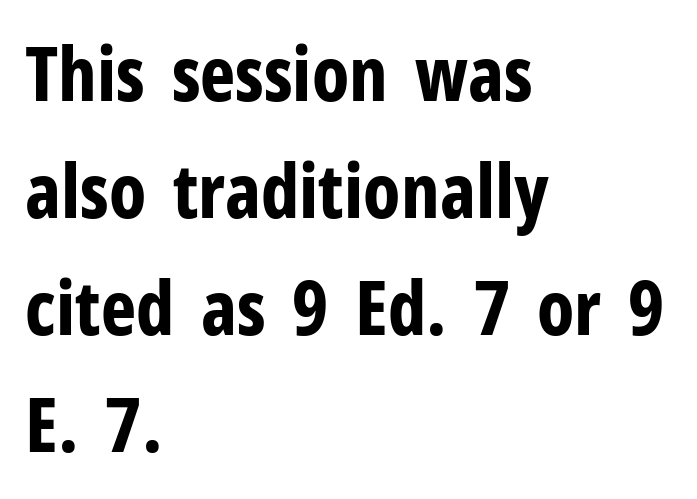
Descenders are the only things crossing below the line. There is no visible air inserted between adjacent glyphs. Regarding serifs, this sample does without them. The passage shown is emphatically bold. These lines were composed using upright roman letters.
